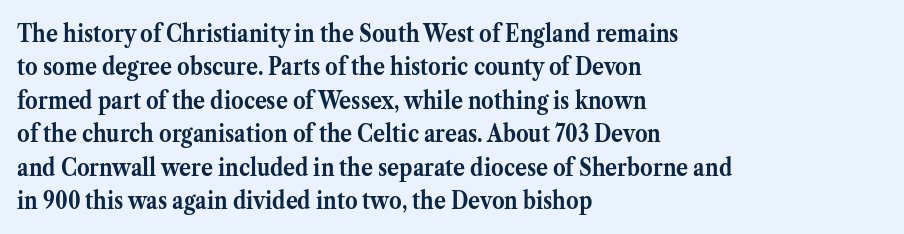
Q: Is the text bold? A: Yes.
Q: Is the text italic (slanted)? A: No, it is upright.
Q: Is the text underlined? A: No.
Q: How is the paragraph aligned? A: Left-aligned.
Q: Is the spacing between letters normal or unusually wide? A: Normal.
Q: Is the spacing between lines tight, normal or loose? A: Normal.
